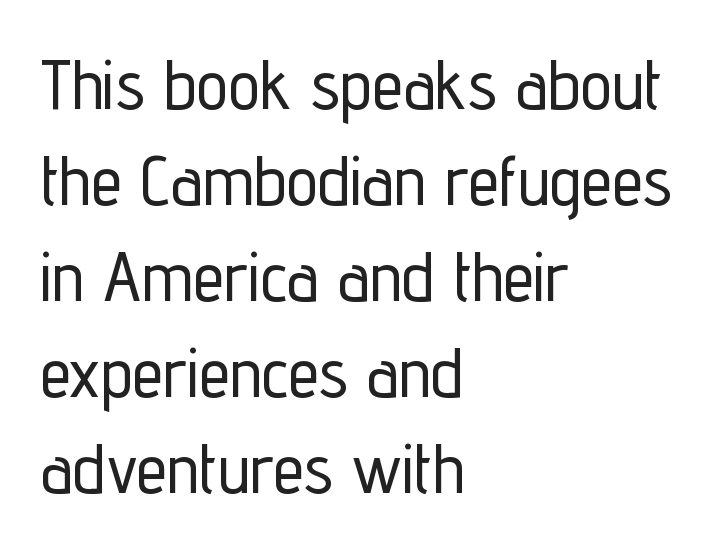
{"serif": "no", "italic": "no", "width": "condensed", "stroke_contrast": "low", "x_height": "medium", "monospaced": "no", "underline": "no", "align": "left", "line_spacing": "normal", "line_spacing_ratio": 1.37, "letter_spacing": "normal", "letter_spacing_em": 0.0, "glyph_px": 70}
